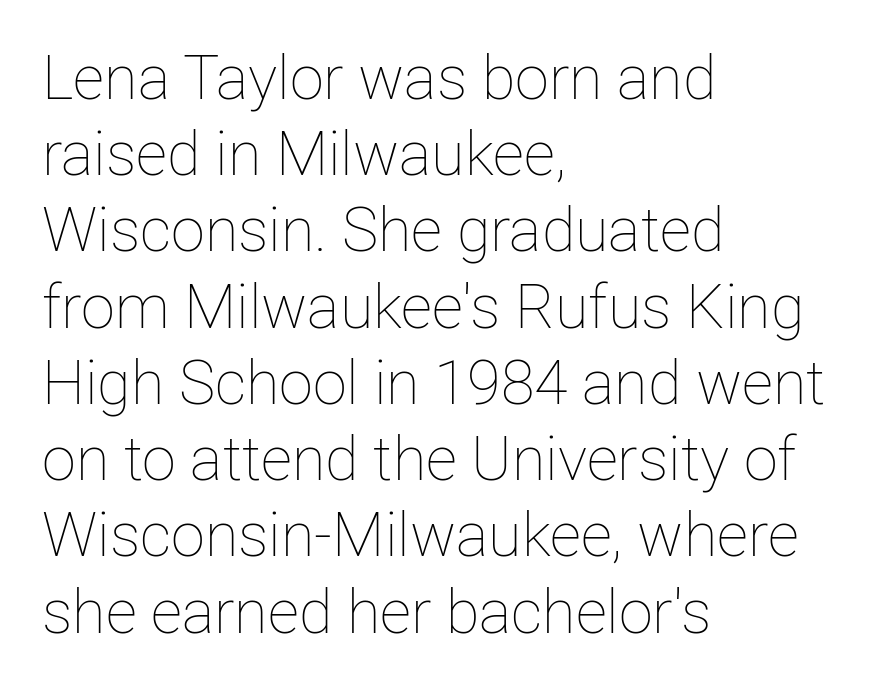
{"italic": "no", "bold": "no", "weight": "thin", "width": "normal", "stroke_contrast": "low", "x_height": "medium", "monospaced": "no", "underline": "no", "align": "left", "line_spacing": "normal", "line_spacing_ratio": 1.25, "letter_spacing": "normal", "letter_spacing_em": 0.0, "glyph_px": 61}
